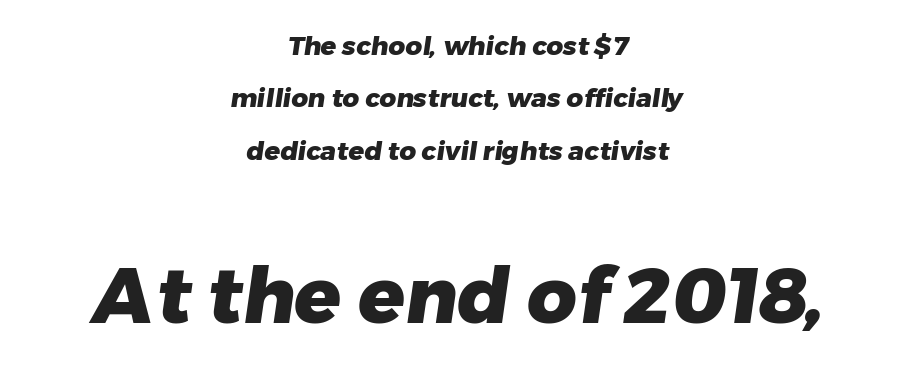
The image shows 77 px heavy sans-serif type; set centered, loose line spacing (2.01x), normal letter spacing, not underlined; the second (bottom) block is 2.96x larger; low stroke contrast and a medium x-height.
